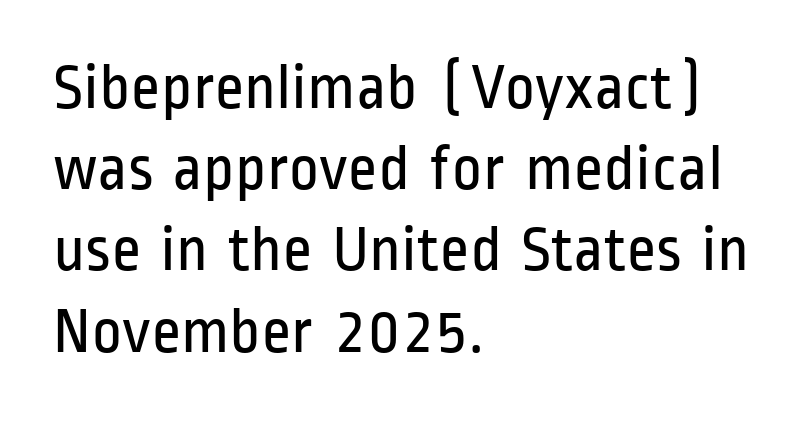
Q: Is the text bold? A: No.
Q: Is the text italic (slanted)? A: No, it is upright.
Q: Is the typeface a serif or a sans-serif typeface? A: Sans-serif.
Q: Is the text underlined? A: No.
Q: How is the paragraph aligned? A: Left-aligned.
Q: Is the spacing between letters normal or unusually wide? A: Normal.
Q: Is the spacing between lines tight, normal or loose? A: Normal.
Q: Width (condensed, normal, or wide)? A: Condensed.
Q: Stroke contrast? A: Low.
Q: x-height? A: Medium.
Q: Monospaced? A: No.
